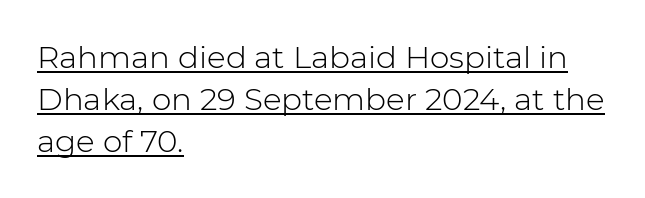
The image shows 31 px light sans-serif type, upright; set left-aligned, normal line spacing (1.36x), normal letter spacing, underlined; low stroke contrast and a medium x-height.
